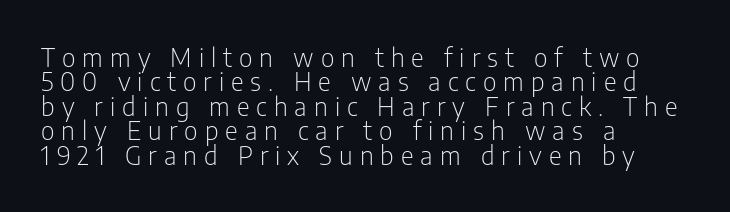
{"italic": "no", "bold": "no", "underline": "no", "align": "left", "line_spacing": "tight", "line_spacing_ratio": 0.98, "letter_spacing": "wide", "letter_spacing_em": 0.28, "glyph_px": 25}
